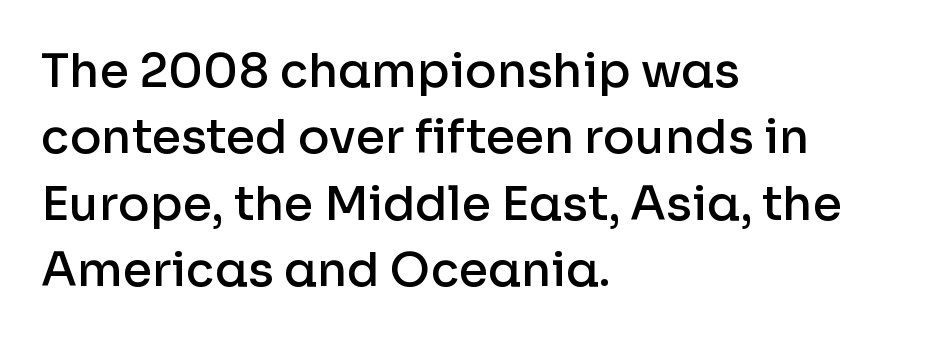
The image shows 47 px semibold sans-serif type, upright; set left-aligned, normal line spacing (1.41x), normal letter spacing, not underlined; low stroke contrast and a medium x-height.
